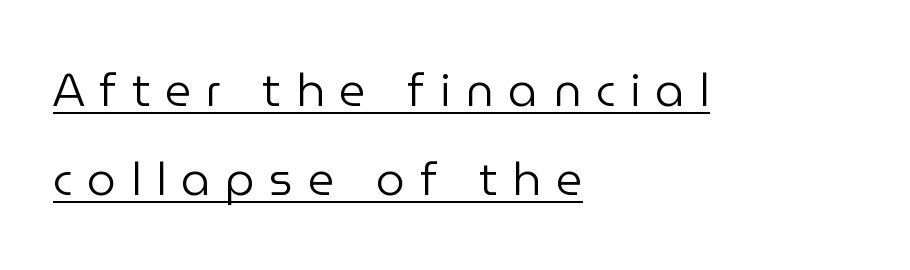
Q: Is the text bold? A: No.
Q: Is the text italic (slanted)? A: No, it is upright.
Q: Is the typeface a serif or a sans-serif typeface? A: Sans-serif.
Q: Is the text underlined? A: Yes.
Q: How is the paragraph aligned? A: Left-aligned.
Q: Is the spacing between letters normal or unusually wide? A: Unusually wide.
Q: Is the spacing between lines tight, normal or loose? A: Loose.
Q: Width (condensed, normal, or wide)? A: Normal.
Q: Stroke contrast? A: Low.
Q: x-height? A: Medium.
Q: Monospaced? A: No.
